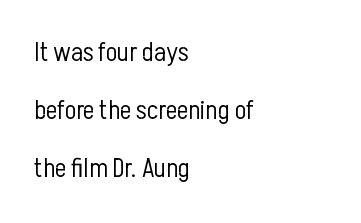
{"italic": "no", "bold": "no", "underline": "no", "align": "left", "line_spacing": "loose", "line_spacing_ratio": 2.15, "letter_spacing": "normal", "letter_spacing_em": 0.0, "glyph_px": 27}
